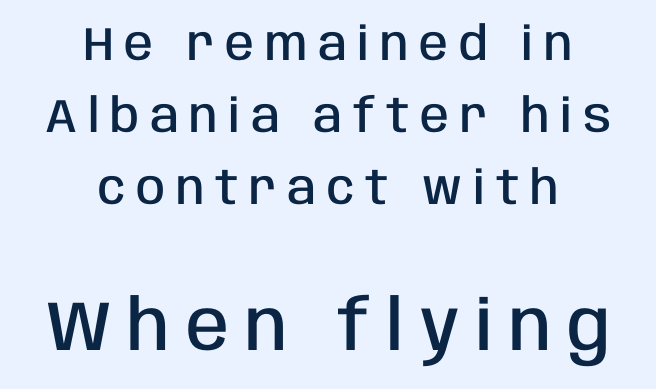
I'd call this a sans setting — the letters go barefoot. Casual observation: everything's sitting right in the middle. The face used here is a semibold: visibly heavier than regular, lighter than bold. Normally led — the rows are evenly, conventionally spaced. Is the lower block the larger one? Yes — the lower block carries the bigger type. Compared with typical body copy, the letter spacing here is much looser.
